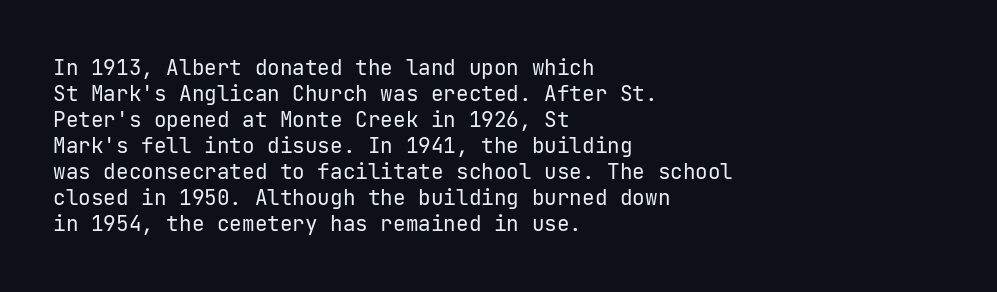
Q: Is the text bold? A: No.
Q: Is the text italic (slanted)? A: No, it is upright.
Q: Is the text underlined? A: No.
Q: How is the paragraph aligned? A: Left-aligned.
Q: Is the spacing between letters normal or unusually wide? A: Normal.
